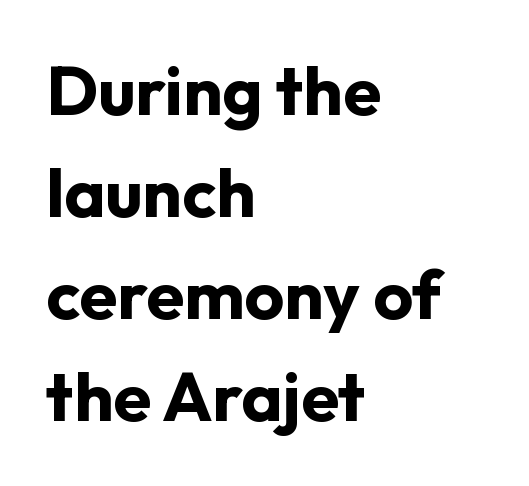
Q: Is the text bold? A: Yes.
Q: Is the text italic (slanted)? A: No, it is upright.
Q: Is the typeface a serif or a sans-serif typeface? A: Sans-serif.
Q: Is the text underlined? A: No.
Q: How is the paragraph aligned? A: Left-aligned.
Q: Is the spacing between letters normal or unusually wide? A: Normal.
Q: Is the spacing between lines tight, normal or loose? A: Normal.
Q: Width (condensed, normal, or wide)? A: Normal.
Q: Stroke contrast? A: Low.
Q: x-height? A: Medium.
Q: Monospaced? A: No.
